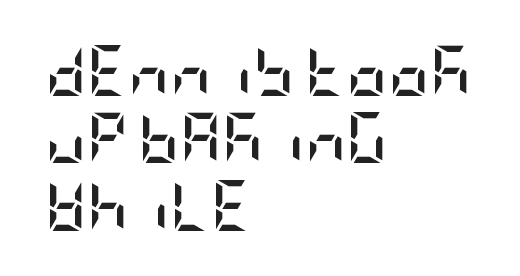
{"serif": "no", "italic": "no", "bold": "yes", "weight": "semibold", "width": "condensed", "stroke_contrast": "low", "x_height": "large", "underline": "no", "align": "left", "line_spacing": "normal", "line_spacing_ratio": 1.32, "letter_spacing": "normal", "letter_spacing_em": 0.0, "glyph_px": 51}
